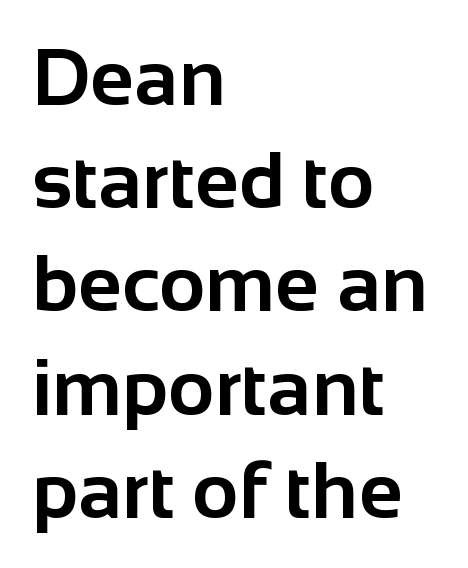
Q: Is the text bold? A: Yes.
Q: Is the text italic (slanted)? A: No, it is upright.
Q: Is the typeface a serif or a sans-serif typeface? A: Sans-serif.
Q: Is the text underlined? A: No.
Q: How is the paragraph aligned? A: Left-aligned.
Q: Is the spacing between letters normal or unusually wide? A: Normal.
Q: Is the spacing between lines tight, normal or loose? A: Normal.
Q: Width (condensed, normal, or wide)? A: Normal.
Q: Stroke contrast? A: Low.
Q: x-height? A: Medium.
Q: Monospaced? A: No.
